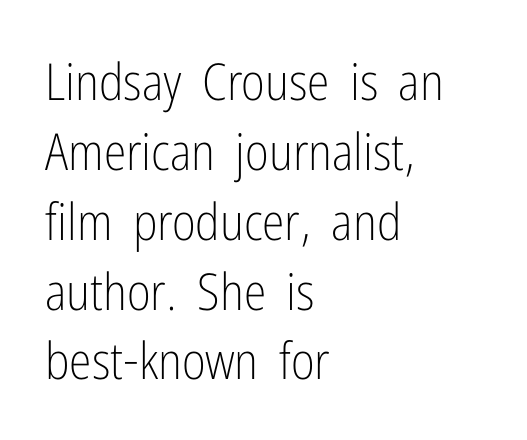
Q: Is the text bold? A: No.
Q: Is the text italic (slanted)? A: No, it is upright.
Q: Is the typeface a serif or a sans-serif typeface? A: Sans-serif.
Q: Is the text underlined? A: No.
Q: How is the paragraph aligned? A: Left-aligned.
Q: Is the spacing between letters normal or unusually wide? A: Normal.
Q: Is the spacing between lines tight, normal or loose? A: Normal.
Q: Width (condensed, normal, or wide)? A: Condensed.
Q: Stroke contrast? A: Low.
Q: x-height? A: Medium.
Q: Monospaced? A: No.
